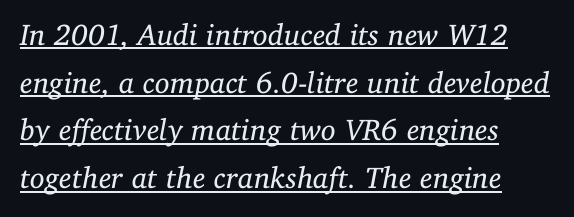
Q: Is the text bold? A: No.
Q: Is the text italic (slanted)? A: Yes, it leans right by about 11 degrees.
Q: Is the typeface a serif or a sans-serif typeface? A: Serif.
Q: Is the text underlined? A: Yes.
Q: How is the paragraph aligned? A: Left-aligned.
Q: Is the spacing between letters normal or unusually wide? A: Normal.
Q: Is the spacing between lines tight, normal or loose? A: Normal.
Q: Width (condensed, normal, or wide)? A: Normal.
Q: Stroke contrast? A: Low.
Q: x-height? A: Medium.
Q: Monospaced? A: No.
